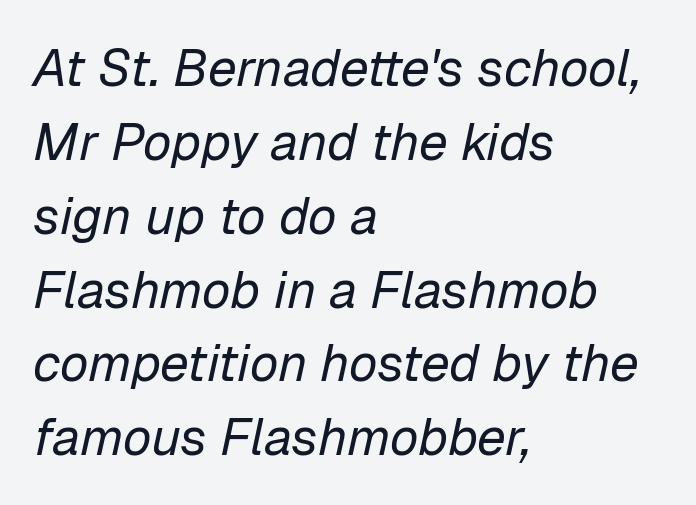
The image shows 52 px regular-weight type, italic (leaning right); set left-aligned, normal line spacing (1.42x), normal letter spacing, not underlined; low stroke contrast and a medium x-height.
